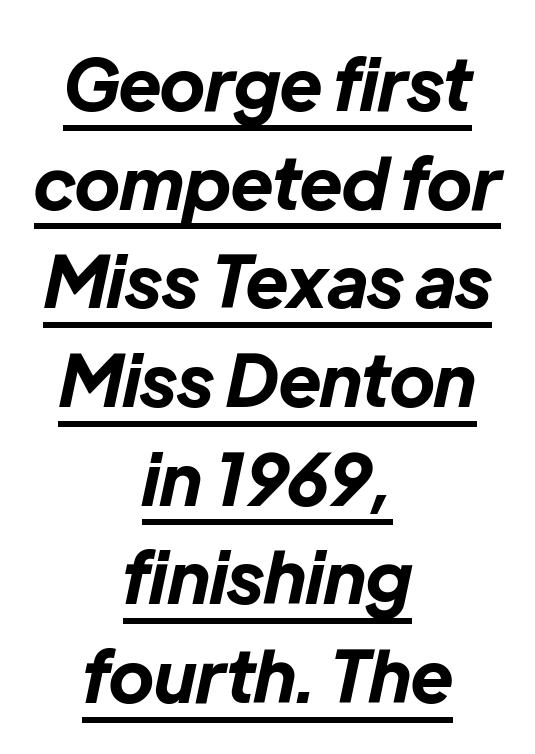
{"italic": "yes", "lean": "right", "slant_degrees": 12, "bold": "yes", "weight": "bold", "width": "normal", "stroke_contrast": "low", "x_height": "medium", "monospaced": "no", "underline": "yes", "align": "center", "line_spacing": "normal", "line_spacing_ratio": 1.39, "letter_spacing": "normal", "letter_spacing_em": 0.0, "glyph_px": 71}
